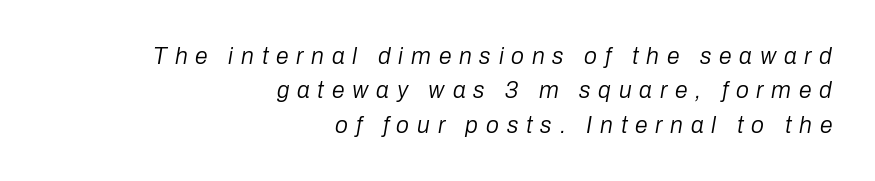
Q: Is the text bold? A: No.
Q: Is the text italic (slanted)? A: Yes, it leans right by about 10 degrees.
Q: Is the text underlined? A: No.
Q: How is the paragraph aligned? A: Right-aligned.
Q: Is the spacing between letters normal or unusually wide? A: Unusually wide.
Q: Is the spacing between lines tight, normal or loose? A: Normal.
